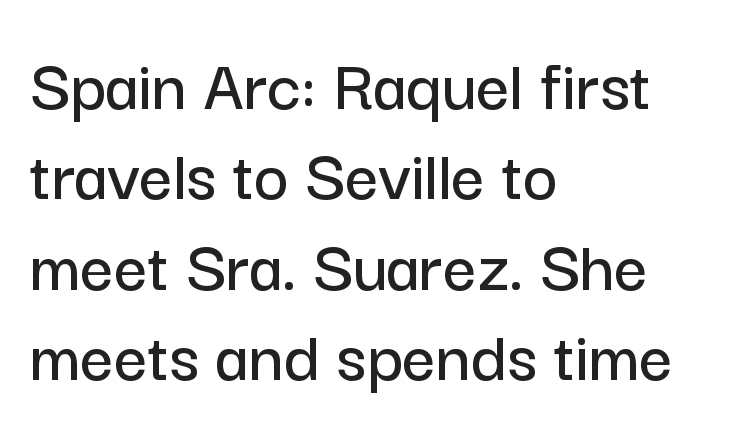
Here the glyphs are tracked normally, forming tight word shapes. Each letter's strokes conclude bluntly, with no projecting serifs. The letters advance in unequal steps, a hallmark of proportional type. Horizontally, the lines are justified to the leading edge only. The words here are not underlined. The axis of the letterforms is exactly vertical.
